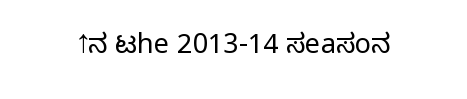
The image shows 27 px text type, upright; set normal letter spacing, not underlined.
